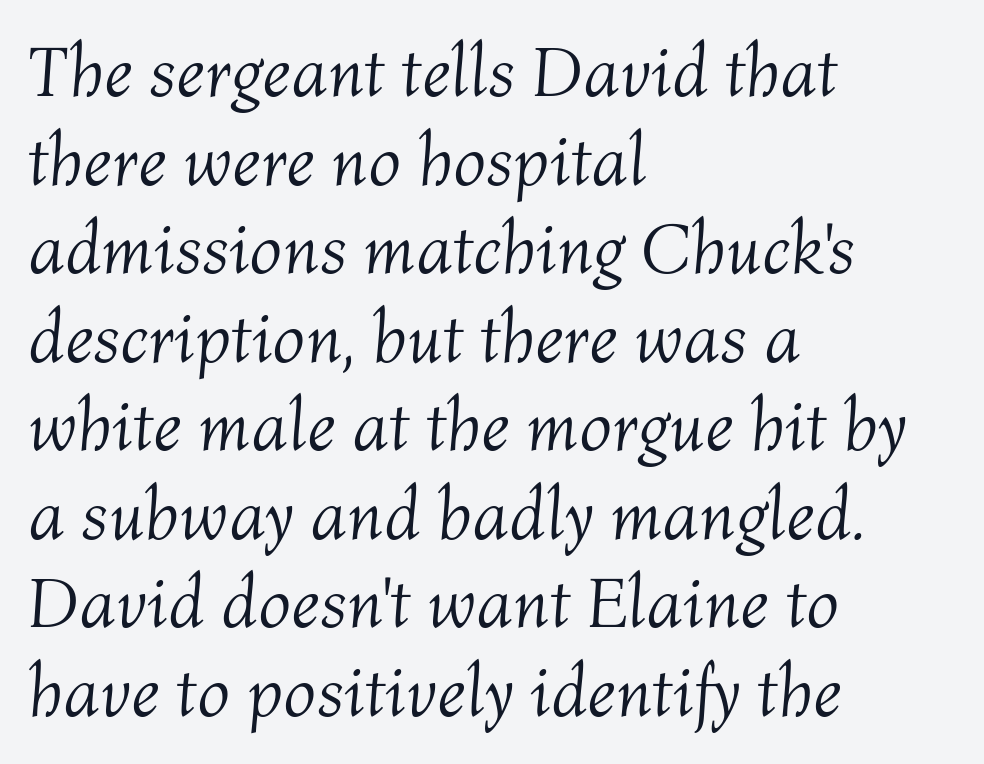
Q: Is the text bold? A: No.
Q: Is the text italic (slanted)? A: Yes, it leans right by about 4 degrees.
Q: Is the text underlined? A: No.
Q: How is the paragraph aligned? A: Left-aligned.
Q: Is the spacing between letters normal or unusually wide? A: Normal.
Q: Width (condensed, normal, or wide)? A: Normal.
Q: Stroke contrast? A: Medium.
Q: x-height? A: Medium.
Q: Monospaced? A: No.
